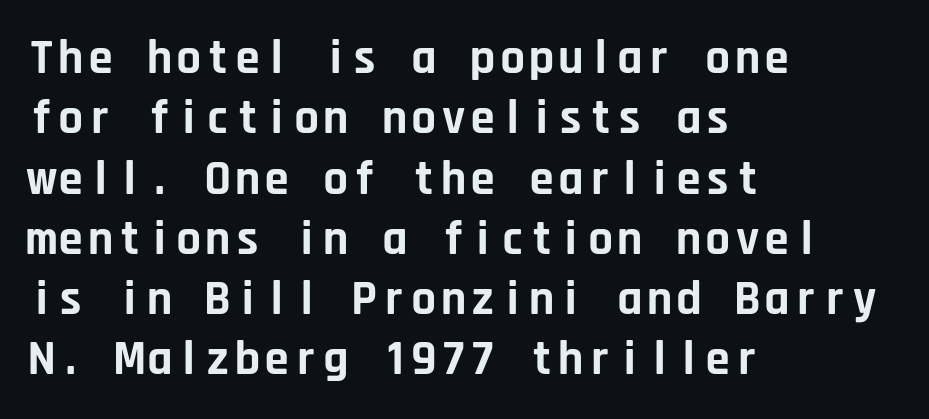
{"serif": "no", "italic": "no", "bold": "yes", "weight": "bold", "width": "normal", "stroke_contrast": "low", "x_height": "large", "monospaced": "yes", "underline": "no", "align": "left", "line_spacing_ratio": 1.23, "letter_spacing": "normal", "letter_spacing_em": 0.0, "glyph_px": 49}
